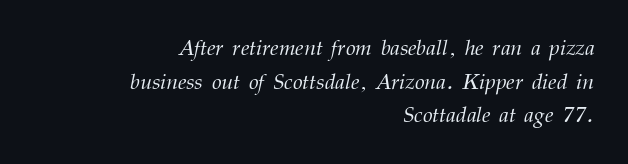
Q: Is the text bold? A: No.
Q: Is the text italic (slanted)? A: Yes, it leans right by about 12 degrees.
Q: Is the text underlined? A: No.
Q: How is the paragraph aligned? A: Right-aligned.
Q: Is the spacing between letters normal or unusually wide? A: Normal.
Q: Is the spacing between lines tight, normal or loose? A: Normal.
